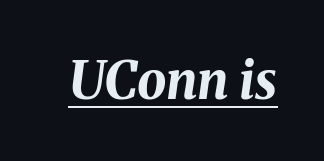
{"italic": "yes", "lean": "right", "slant_degrees": 8, "bold": "yes", "weight": "bold", "width": "normal", "stroke_contrast": "medium", "x_height": "medium", "monospaced": "no", "underline": "yes", "letter_spacing": "normal", "letter_spacing_em": 0.0, "glyph_px": 52}
